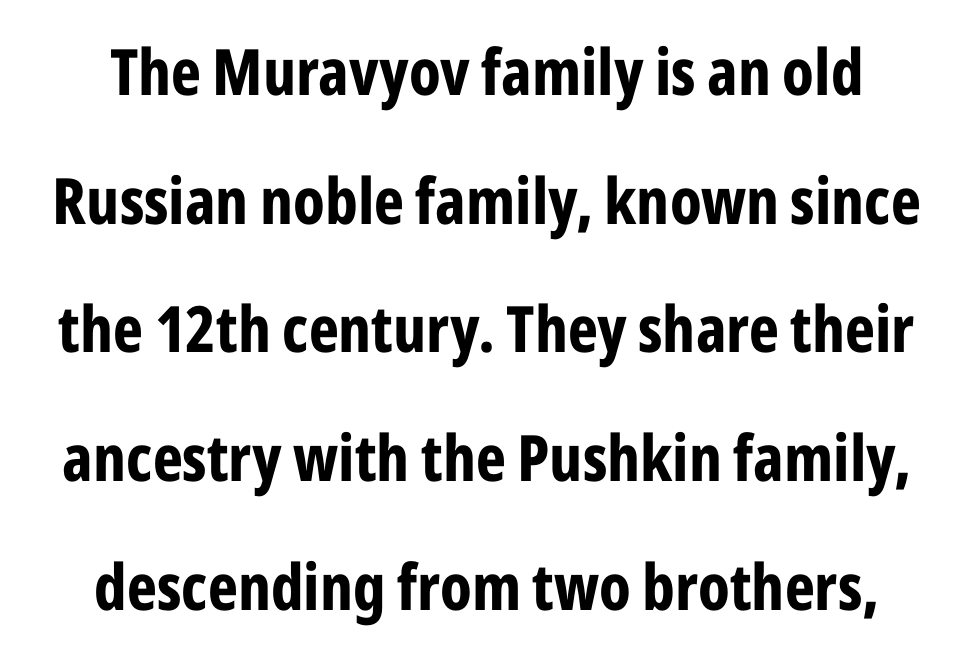
{"serif": "no", "italic": "no", "bold": "yes", "weight": "bold", "width": "condensed", "stroke_contrast": "low", "x_height": "medium", "monospaced": "no", "underline": "no", "line_spacing": "loose", "line_spacing_ratio": 2.01, "letter_spacing": "normal", "letter_spacing_em": 0.0, "glyph_px": 64}
